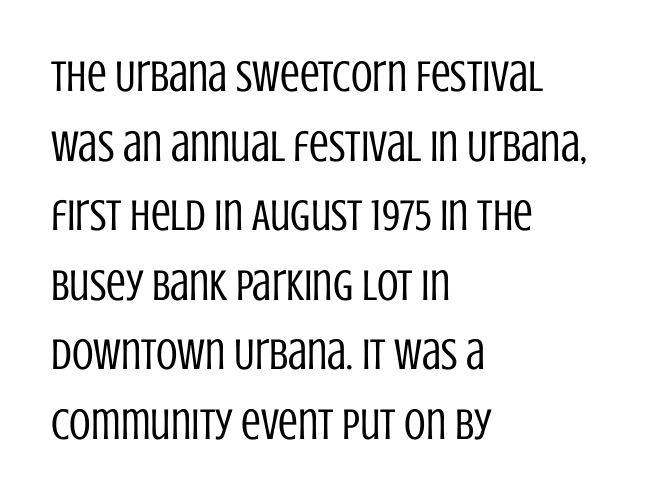
Q: Is the text bold? A: No.
Q: Is the text italic (slanted)? A: No, it is upright.
Q: Is the typeface a serif or a sans-serif typeface? A: Sans-serif.
Q: Is the text underlined? A: No.
Q: How is the paragraph aligned? A: Left-aligned.
Q: Is the spacing between letters normal or unusually wide? A: Normal.
Q: Is the spacing between lines tight, normal or loose? A: Normal.
Q: Width (condensed, normal, or wide)? A: Condensed.
Q: Stroke contrast? A: Low.
Q: x-height? A: Large.
Q: Monospaced? A: No.
